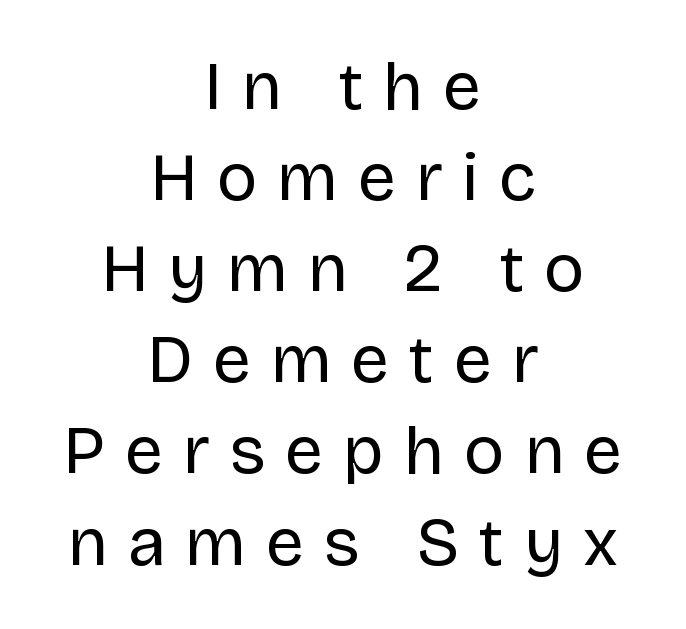
The image shows 68 px regular-weight sans-serif type, upright; set centered, normal line spacing (1.34x), unusually wide letter spacing (+0.29 em), not underlined; low stroke contrast and a large x-height.
